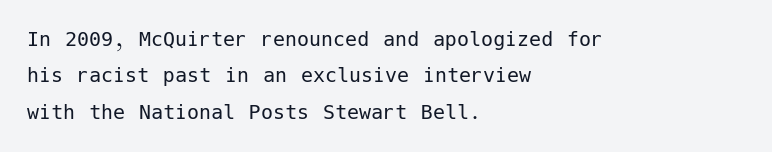
The image shows 24 px text type, upright; set left-aligned, normal line spacing (1.52x), normal letter spacing, not underlined.
